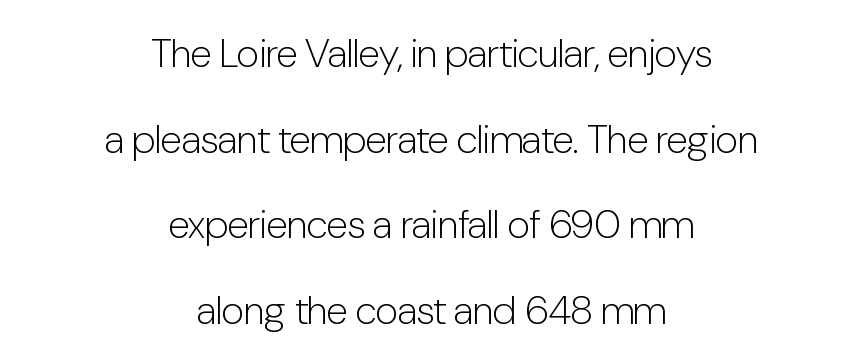
Think standard paragraph weight, or any step lighter than that. Letters rest on an invisible, unmarked baseline. These lines are rendered in a variable-pitch font. Check where the strokes stop: nothing finishes them off — pure sans.
